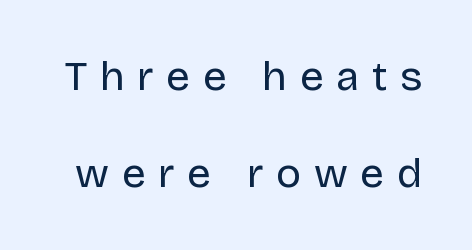
Q: Is the text bold? A: No.
Q: Is the text italic (slanted)? A: No, it is upright.
Q: Is the typeface a serif or a sans-serif typeface? A: Sans-serif.
Q: Is the text underlined? A: No.
Q: Is the spacing between letters normal or unusually wide? A: Unusually wide.
Q: Is the spacing between lines tight, normal or loose? A: Loose.
Q: Width (condensed, normal, or wide)? A: Normal.
Q: Stroke contrast? A: Low.
Q: x-height? A: Large.
Q: Monospaced? A: No.
